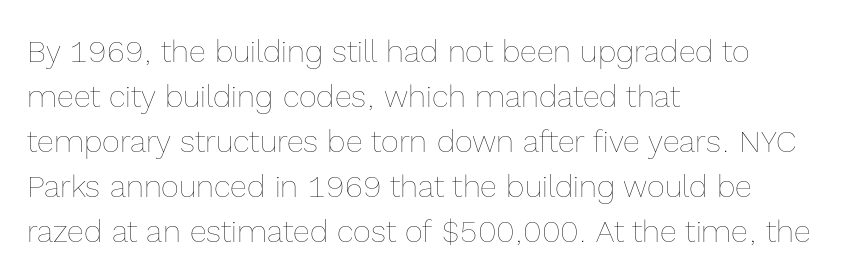
Caption: multi-line text, flush left, ragged right. Beneath every word, the page is bare. Vertical spacing — default. Tracking value appears to be zero — textbook default spacing.
